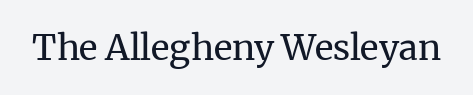
Letters have the restrained weight of plain body copy at most. Bare-footed words on every line. Standard letterfit; no display-style spreading of the glyphs. Do the characters align in a grid? No, the font is proportional. If you drew a line through each stem, it would be perfectly vertical. Serifs: yes, visible at the terminals of the letterforms.
